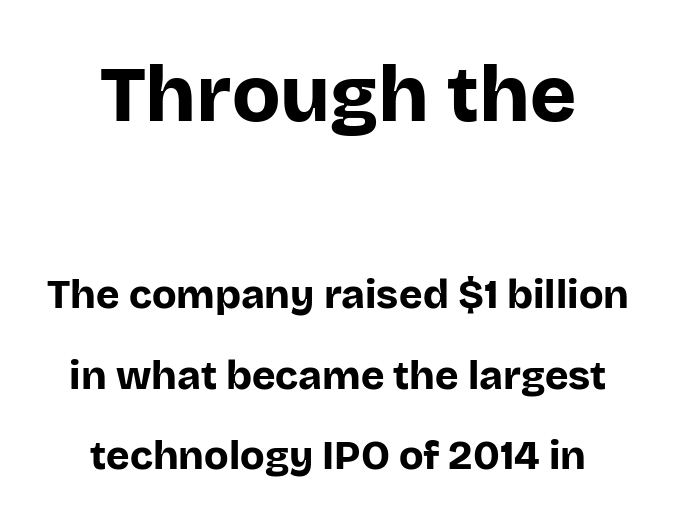
Q: Is the text bold? A: Yes.
Q: Is the text italic (slanted)? A: No, it is upright.
Q: Is the typeface a serif or a sans-serif typeface? A: Sans-serif.
Q: Is the text underlined? A: No.
Q: Is the spacing between letters normal or unusually wide? A: Normal.
Q: Is the spacing between lines tight, normal or loose? A: Loose.
Q: Which block of text is set in a larger size, the first (top) or the second (bottom)? A: The first (top) one.
Q: Width (condensed, normal, or wide)? A: Normal.
Q: Stroke contrast? A: Low.
Q: x-height? A: Large.
Q: Monospaced? A: No.
